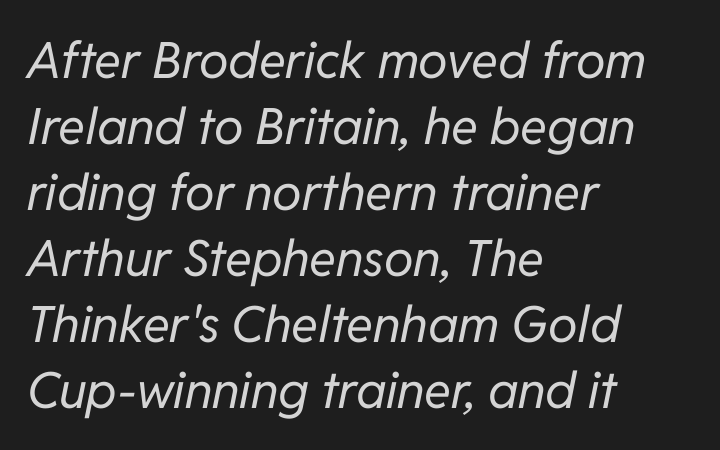
The compositor pushed each line to the left boundary. Decoration check: the copy has no underline. Proportional: the letters do not fall into vertical columns. Is the stroke heavy? The answer is a plain regular-or-lighter. Honestly, the row spacing looks completely unremarkable.
